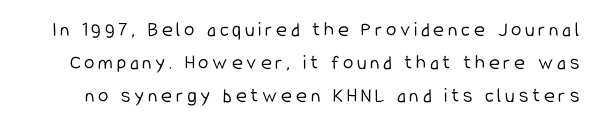
Q: Is the text bold? A: No.
Q: Is the text italic (slanted)? A: No, it is upright.
Q: Is the text underlined? A: No.
Q: Is the spacing between lines tight, normal or loose? A: Normal.
